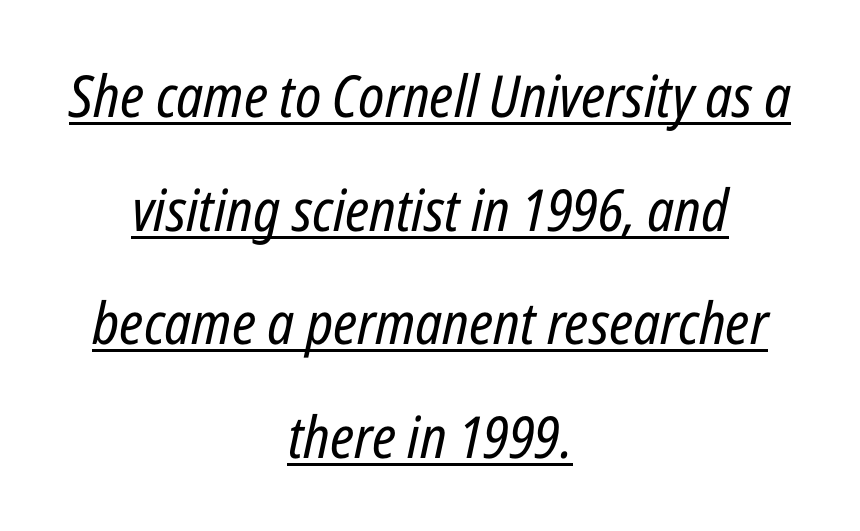
The image shows 58 px regular-weight, condensed type, italic (leaning right); set centered, loose line spacing (1.96x), normal letter spacing, underlined; low stroke contrast and a medium x-height.
